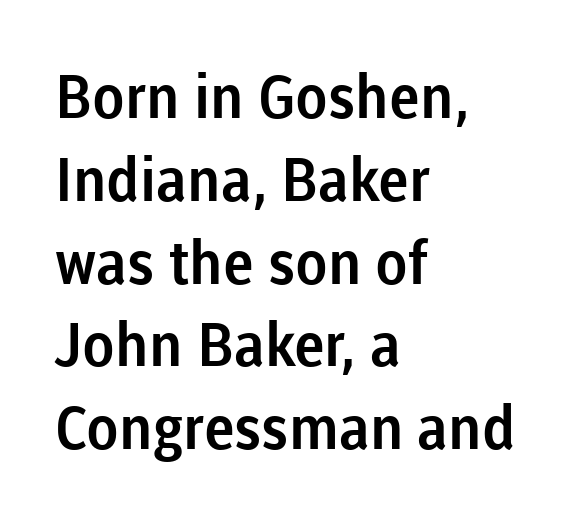
Character widths vary here, with narrow letters taking less room than wide ones. The words here are not underlined. The letters stand straight up with perfectly vertical stems. The rows are spaced the way most documents space them. The compositor pushed each line to the left boundary. There is no visible air inserted between adjacent glyphs.
